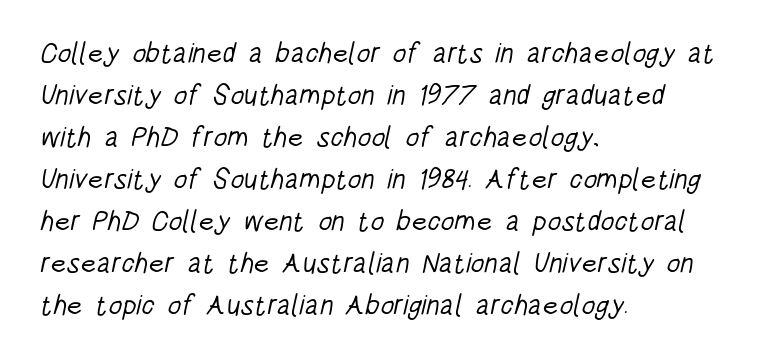
Typeset ragged right — the left edge is the straight one. In terms of letterspacing, this is plain default setting. The face looks like a standard text weight, possibly lighter. Underlining? Definitely not there. These lines are rendered in a variable-pitch font.
